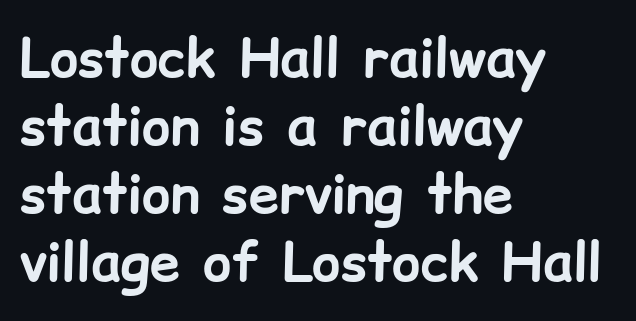
Q: Is the text bold? A: Yes.
Q: Is the text italic (slanted)? A: No, it is upright.
Q: Is the typeface a serif or a sans-serif typeface? A: Sans-serif.
Q: Is the text underlined? A: No.
Q: How is the paragraph aligned? A: Left-aligned.
Q: Is the spacing between letters normal or unusually wide? A: Normal.
Q: Is the spacing between lines tight, normal or loose? A: Normal.
Q: Width (condensed, normal, or wide)? A: Normal.
Q: Stroke contrast? A: Low.
Q: x-height? A: Medium.
Q: Monospaced? A: No.
